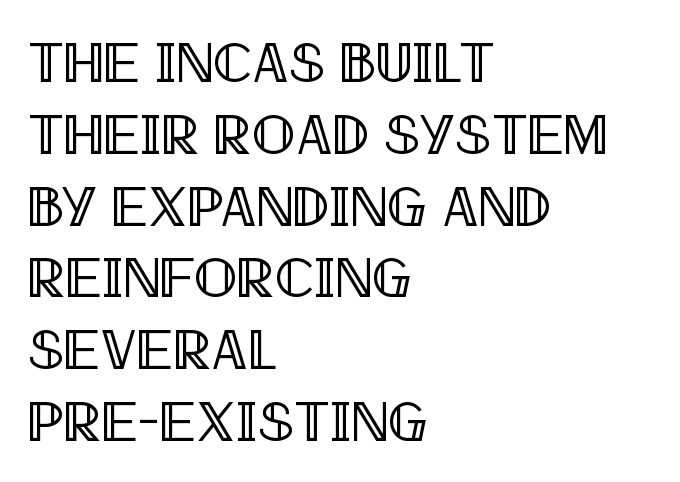
Teacher's note: observe the even left margin — that is flush-left alignment. The words here are not underlined. Quick note: interline space is typical. Does extra space separate the letters? No, they use regular spacing. Ordinary non-slanted type is in use.
